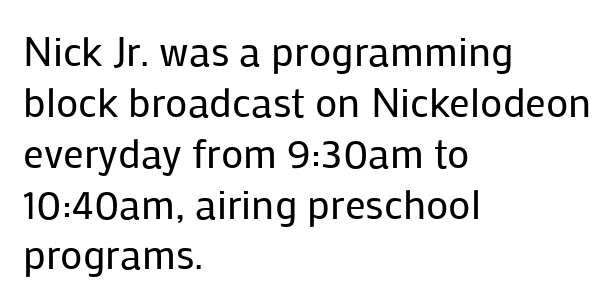
The image shows 41 px regular-weight sans-serif type, upright; set left-aligned, line spacing 1.24x, normal letter spacing, not underlined; low stroke contrast and a medium x-height.
